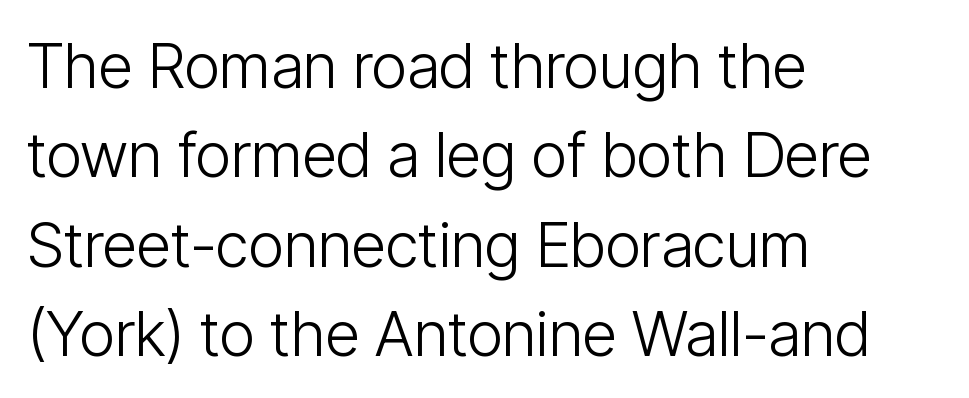
The passage shown is typed in a proportional face where columns would drift. The strip under each line holds only bare page. The rendering keeps characters at their native spacing. The rendering anchors every line to the left-hand side.
